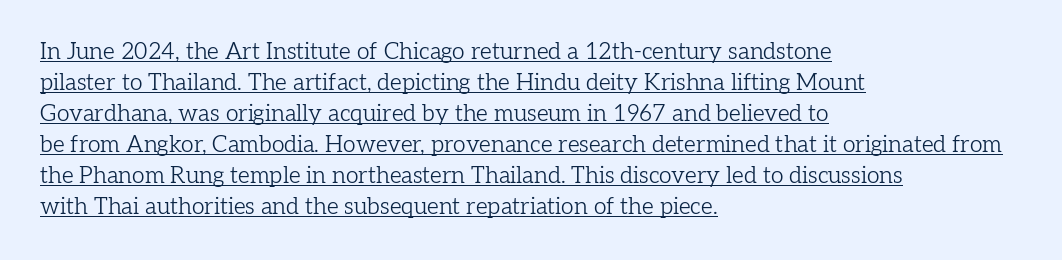
The image shows 23 px text type, upright; set left-aligned, normal line spacing (1.35x), normal letter spacing, underlined.
